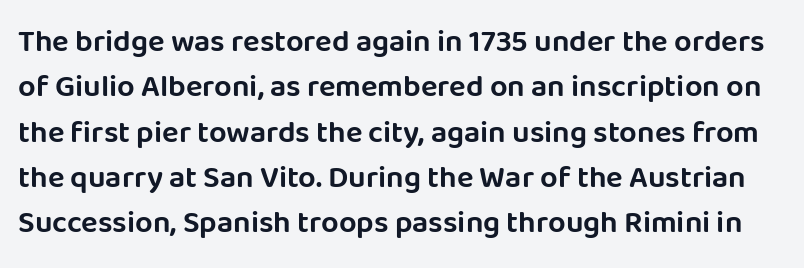
The image shows 31 px sans-serif type, upright; set normal line spacing (1.46x), normal letter spacing, not underlined; low stroke contrast and a large x-height.
